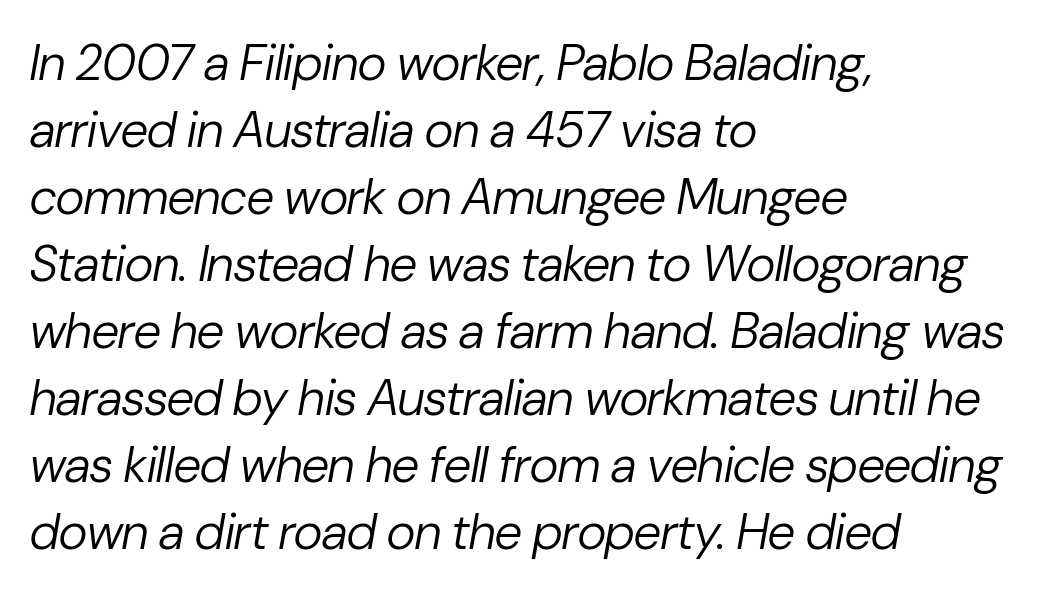
Nothing heavy about these letters — not bold at all. These lines are rendered in a variable-pitch font. If you drew a line through each stem, it would be angled. Vertically, the passage feels balanced, rows spaced as you'd expect.
